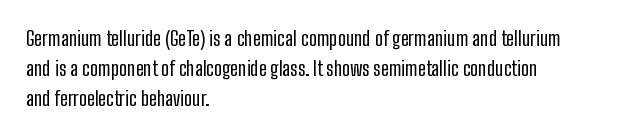
{"italic": "no", "bold": "no", "underline": "no", "align": "left", "line_spacing": "normal", "line_spacing_ratio": 1.49, "letter_spacing": "normal", "letter_spacing_em": 0.0, "glyph_px": 20}
